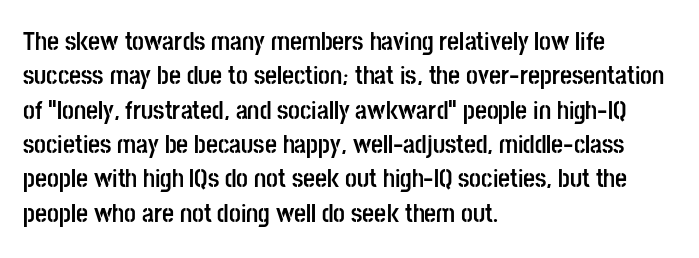
{"italic": "no", "bold": "yes", "underline": "no", "align": "left", "line_spacing": "normal", "line_spacing_ratio": 1.32, "letter_spacing": "normal", "letter_spacing_em": 0.0, "glyph_px": 26}
